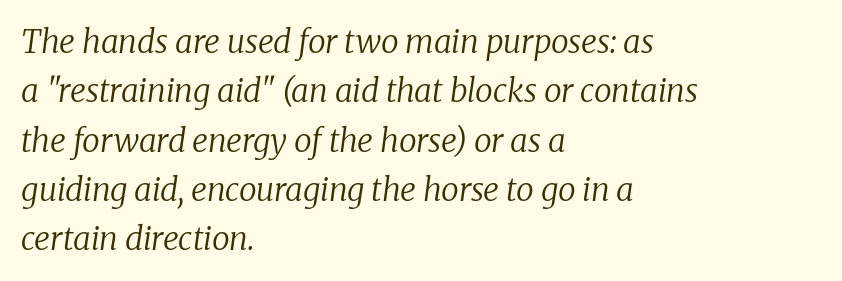
Here the designer chose a conventional face with non-uniform glyph widths. In terms of letterspacing, this is plain default setting. Whoever set this chose a conventional vertical rhythm. Think standard paragraph weight, or any step lighter than that. Layout note: lines flush left. The font family rendered here belongs to the serif group.
